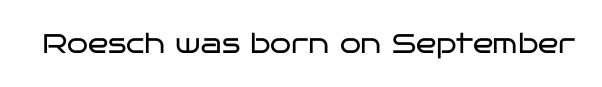
Q: Is the text bold? A: No.
Q: Is the text italic (slanted)? A: No, it is upright.
Q: Is the text underlined? A: No.
Q: Is the spacing between letters normal or unusually wide? A: Normal.
